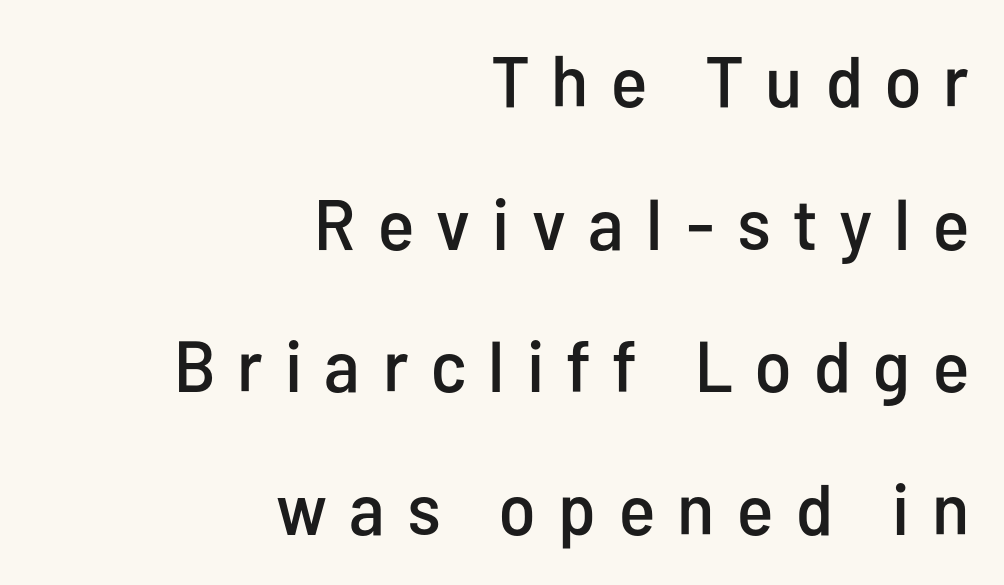
The image shows 72 px condensed sans-serif type, upright; set right-aligned, loose line spacing (1.98x), unusually wide letter spacing (+0.31 em), not underlined; low stroke contrast and a medium x-height.
